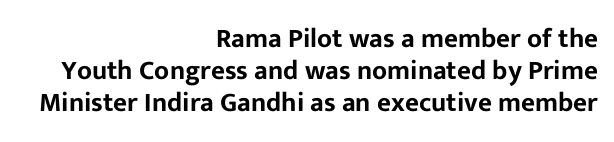
The image shows 27 px text type, upright; set right-aligned, line spacing 1.18x, normal letter spacing, not underlined.
